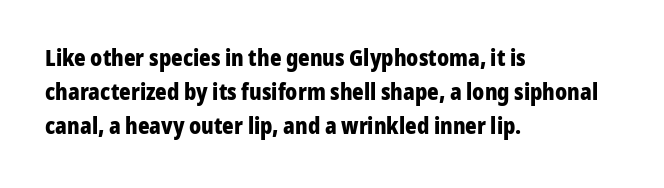
{"italic": "no", "bold": "yes", "underline": "no", "align": "left", "line_spacing": "normal", "line_spacing_ratio": 1.54, "letter_spacing": "normal", "letter_spacing_em": 0.0, "glyph_px": 22}
